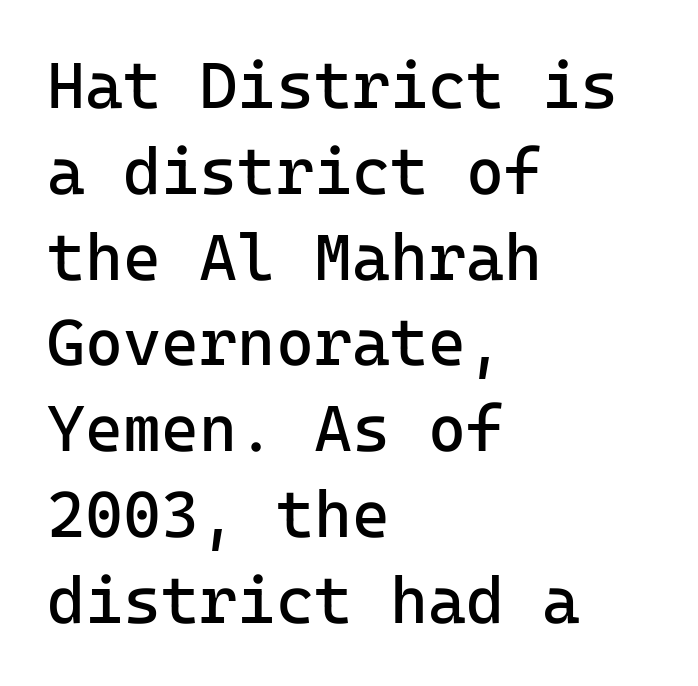
Q: Is the text bold? A: No.
Q: Is the text italic (slanted)? A: No, it is upright.
Q: Is the typeface a serif or a sans-serif typeface? A: Sans-serif.
Q: Is the text underlined? A: No.
Q: How is the paragraph aligned? A: Left-aligned.
Q: Is the spacing between letters normal or unusually wide? A: Normal.
Q: Is the spacing between lines tight, normal or loose? A: Normal.
Q: Width (condensed, normal, or wide)? A: Normal.
Q: Stroke contrast? A: Low.
Q: x-height? A: Medium.
Q: Monospaced? A: Yes.
